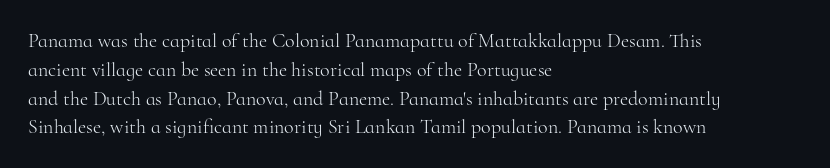
{"italic": "no", "bold": "no", "underline": "no", "align": "left", "line_spacing": "normal", "line_spacing_ratio": 1.44, "letter_spacing": "normal", "letter_spacing_em": 0.0, "glyph_px": 20}
